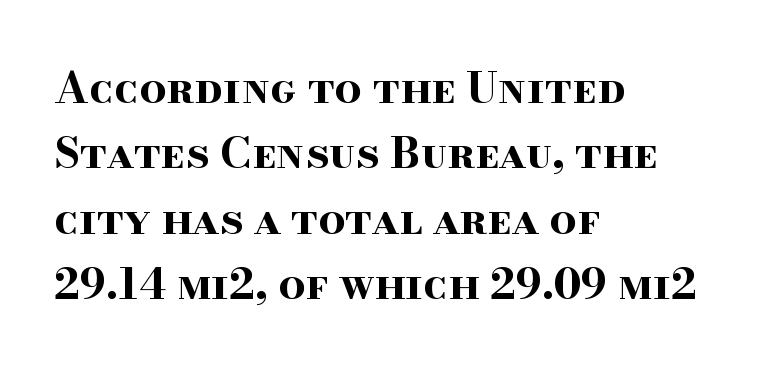
{"serif": "yes", "italic": "no", "bold": "yes", "weight": "bold", "width": "wide", "stroke_contrast": "high", "x_height": "small", "monospaced": "no", "underline": "no", "align": "left", "line_spacing": "normal", "line_spacing_ratio": 1.52, "letter_spacing": "normal", "letter_spacing_em": 0.0, "glyph_px": 43}
